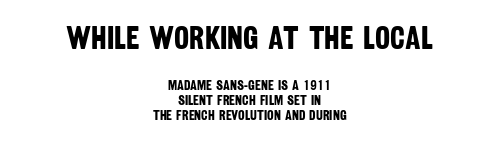
{"serif": "no", "bold": "yes", "weight": "bold", "width": "condensed", "stroke_contrast": "low", "x_height": "large", "monospaced": "no", "underline": "no", "align": "center", "line_spacing": "tight", "line_spacing_ratio": 1.05, "letter_spacing": "normal", "letter_spacing_em": 0.0, "larger_block": "first", "size_ratio": 2.29, "glyph_px": 32}
